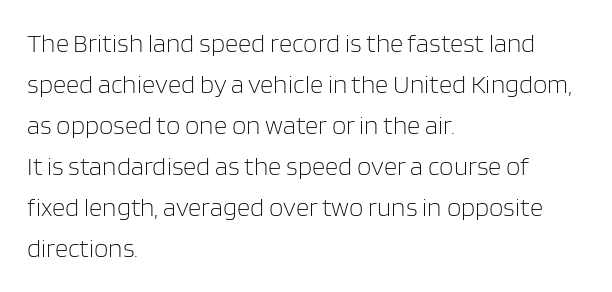
The words here are not underlined. Unbolded letterforms with no extra heft. Quick note: interline space is typical. These lines stack with their left ends in a neat column. Ordinary non-slanted type is in use. Here the glyphs are tracked normally, forming tight word shapes.
